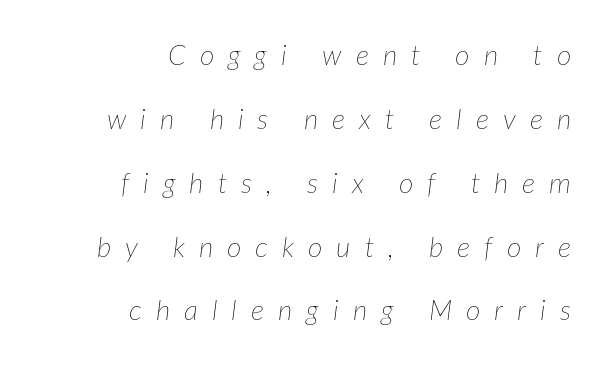
The image shows 28 px thin type, italic (leaning right); set right-aligned, loose line spacing (2.28x), unusually wide letter spacing (+0.5 em), not underlined; low stroke contrast and a medium x-height.
